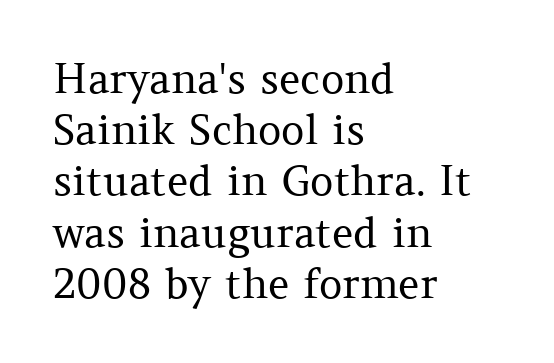
Q: Is the text bold? A: No.
Q: Is the text italic (slanted)? A: No, it is upright.
Q: Is the typeface a serif or a sans-serif typeface? A: Serif.
Q: Is the text underlined? A: No.
Q: How is the paragraph aligned? A: Left-aligned.
Q: Is the spacing between letters normal or unusually wide? A: Normal.
Q: Is the spacing between lines tight, normal or loose? A: Normal.
Q: Width (condensed, normal, or wide)? A: Normal.
Q: Stroke contrast? A: Medium.
Q: x-height? A: Medium.
Q: Monospaced? A: No.
